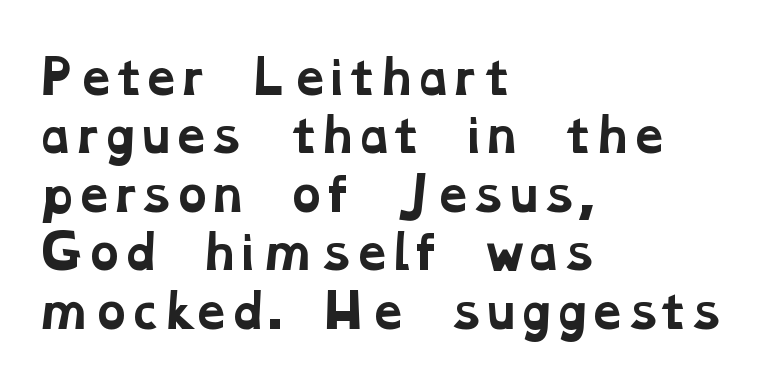
Is the block centered? No — it sits flush against the left margin. Letter spacing: default. Each glyph is drawn with heavy, bold strokes. This sample keeps an unexceptional amount of space between lines.
